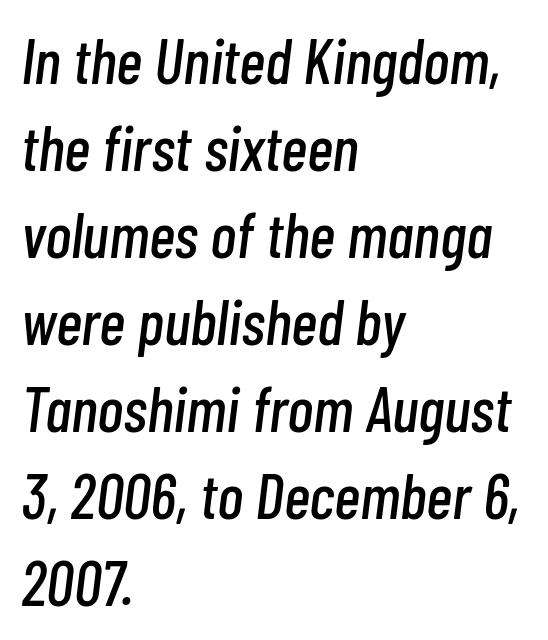
The image shows 63 px condensed type, italic (leaning right); set left-aligned, normal line spacing (1.38x), normal letter spacing, not underlined; low stroke contrast and a medium x-height.
